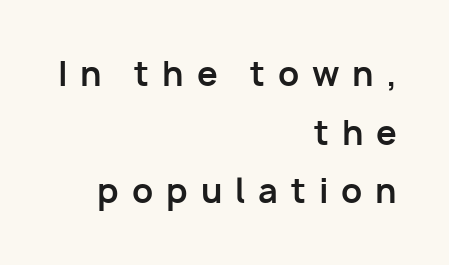
Q: Is the text bold? A: Yes.
Q: Is the text italic (slanted)? A: No, it is upright.
Q: Is the typeface a serif or a sans-serif typeface? A: Sans-serif.
Q: Is the text underlined? A: No.
Q: How is the paragraph aligned? A: Right-aligned.
Q: Is the spacing between letters normal or unusually wide? A: Unusually wide.
Q: Width (condensed, normal, or wide)? A: Normal.
Q: Stroke contrast? A: Low.
Q: x-height? A: Medium.
Q: Monospaced? A: No.
